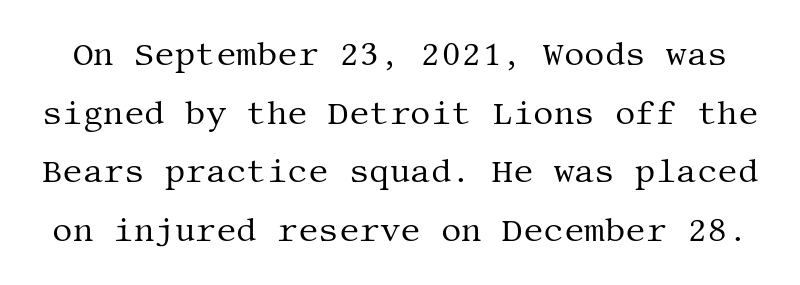
{"serif": "yes", "italic": "no", "bold": "no", "weight": "regular", "width": "normal", "stroke_contrast": "medium", "x_height": "large", "underline": "no", "line_spacing_ratio": 1.83, "letter_spacing": "normal", "letter_spacing_em": 0.0, "glyph_px": 32}
